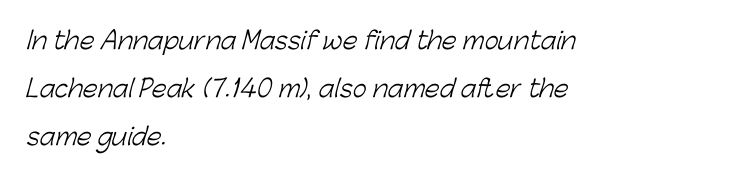
{"bold": "no", "underline": "no", "align": "left", "line_spacing": "loose", "line_spacing_ratio": 2.01, "letter_spacing": "normal", "letter_spacing_em": 0.0, "glyph_px": 24}
